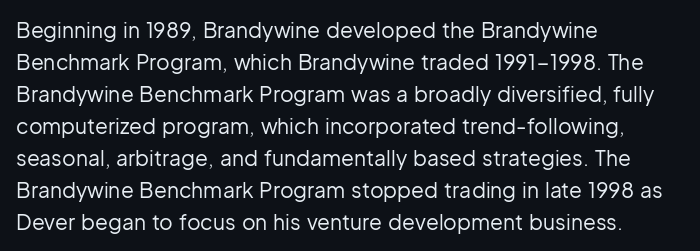
{"italic": "no", "bold": "no", "underline": "no", "align": "left", "line_spacing": "normal", "line_spacing_ratio": 1.52, "letter_spacing": "normal", "letter_spacing_em": 0.0, "glyph_px": 21}
